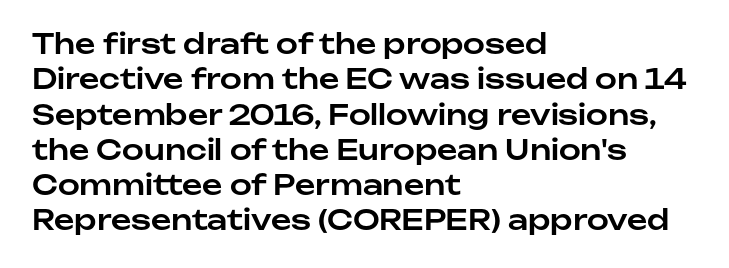
{"serif": "no", "italic": "no", "width": "normal", "stroke_contrast": "low", "x_height": "medium", "monospaced": "no", "underline": "no", "align": "left", "line_spacing": "normal", "line_spacing_ratio": 1.26, "letter_spacing": "normal", "letter_spacing_em": 0.0, "glyph_px": 28}
